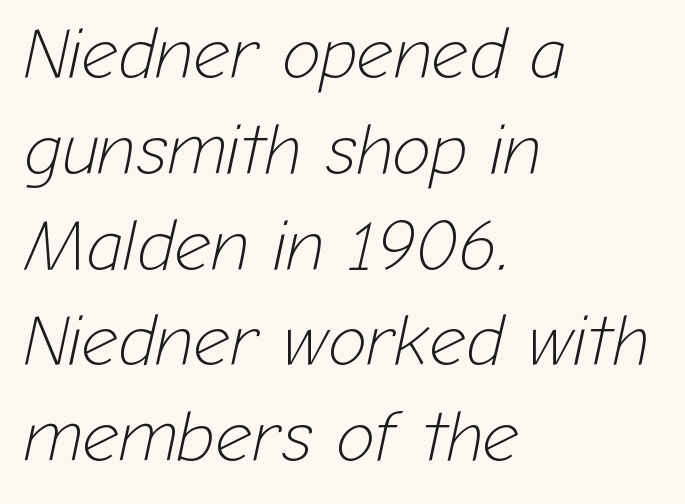
Q: Is the text bold? A: No.
Q: Is the text italic (slanted)? A: Yes, it leans right by about 12 degrees.
Q: Is the text underlined? A: No.
Q: How is the paragraph aligned? A: Left-aligned.
Q: Is the spacing between letters normal or unusually wide? A: Normal.
Q: Is the spacing between lines tight, normal or loose? A: Normal.
Q: Width (condensed, normal, or wide)? A: Normal.
Q: Stroke contrast? A: Low.
Q: x-height? A: Medium.
Q: Monospaced? A: No.
